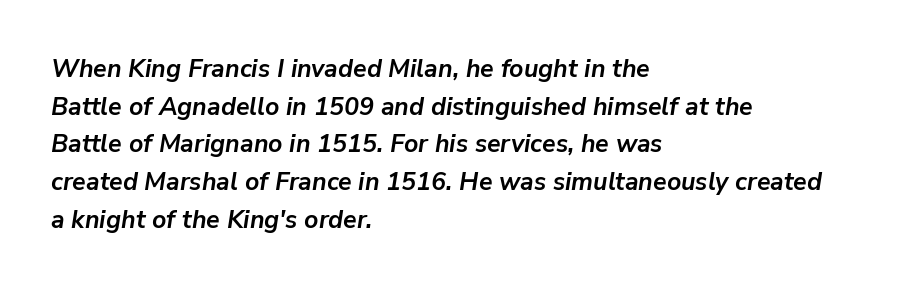
Q: Is the text bold? A: Yes.
Q: Is the text italic (slanted)? A: Yes, it leans right by about 9 degrees.
Q: Is the text underlined? A: No.
Q: How is the paragraph aligned? A: Left-aligned.
Q: Is the spacing between letters normal or unusually wide? A: Normal.
Q: Is the spacing between lines tight, normal or loose? A: Normal.
